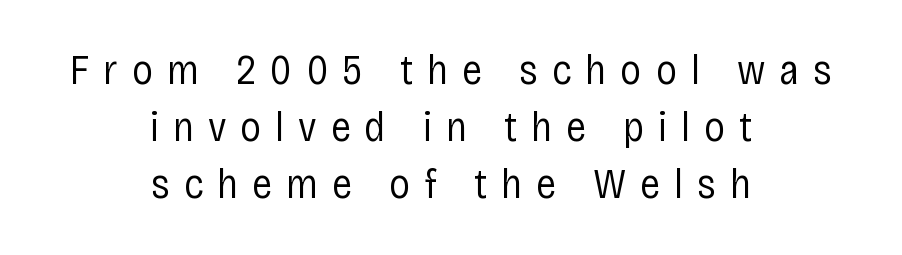
Q: Is the text bold? A: No.
Q: Is the text italic (slanted)? A: No, it is upright.
Q: Is the typeface a serif or a sans-serif typeface? A: Sans-serif.
Q: Is the text underlined? A: No.
Q: How is the paragraph aligned? A: Centered.
Q: Is the spacing between letters normal or unusually wide? A: Unusually wide.
Q: Is the spacing between lines tight, normal or loose? A: Normal.
Q: Width (condensed, normal, or wide)? A: Condensed.
Q: Stroke contrast? A: Low.
Q: x-height? A: Large.
Q: Monospaced? A: No.
